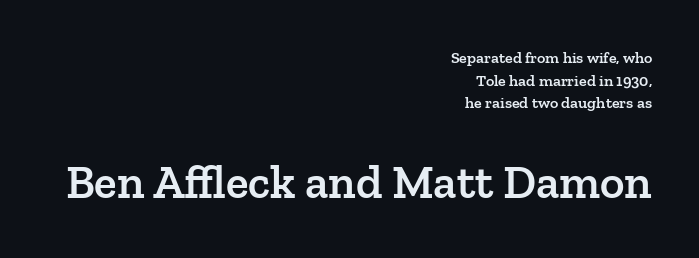
Q: Is the text bold? A: Semi-bold.
Q: Is the text italic (slanted)? A: No, it is upright.
Q: Is the typeface a serif or a sans-serif typeface? A: Serif.
Q: Is the text underlined? A: No.
Q: How is the paragraph aligned? A: Right-aligned.
Q: Is the spacing between letters normal or unusually wide? A: Normal.
Q: Is the spacing between lines tight, normal or loose? A: Normal.
Q: Which block of text is set in a larger size, the first (top) or the second (bottom)? A: The second (bottom) one.
Q: Width (condensed, normal, or wide)? A: Normal.
Q: Stroke contrast? A: Low.
Q: x-height? A: Medium.
Q: Monospaced? A: No.
